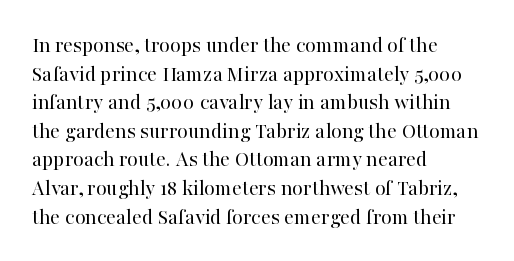
{"italic": "no", "bold": "no", "underline": "no", "align": "left", "line_spacing": "normal", "line_spacing_ratio": 1.3, "letter_spacing": "normal", "letter_spacing_em": 0.0, "glyph_px": 22}
